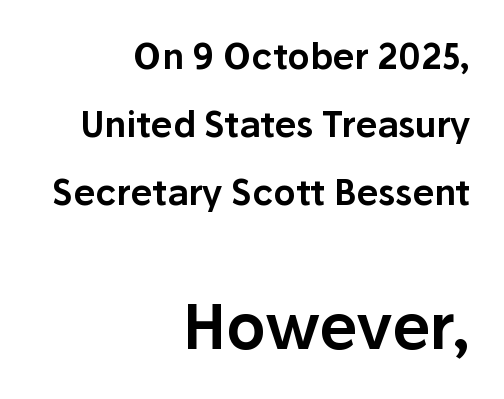
The face used here is proportionally spaced, like ordinary book or web type. You can tell from the bare stems that sans-serif type was used. Look at the tracking — it's just the regular setting, nothing added. Whoever set this chose breathing room over compactness in the vertical rhythm.
